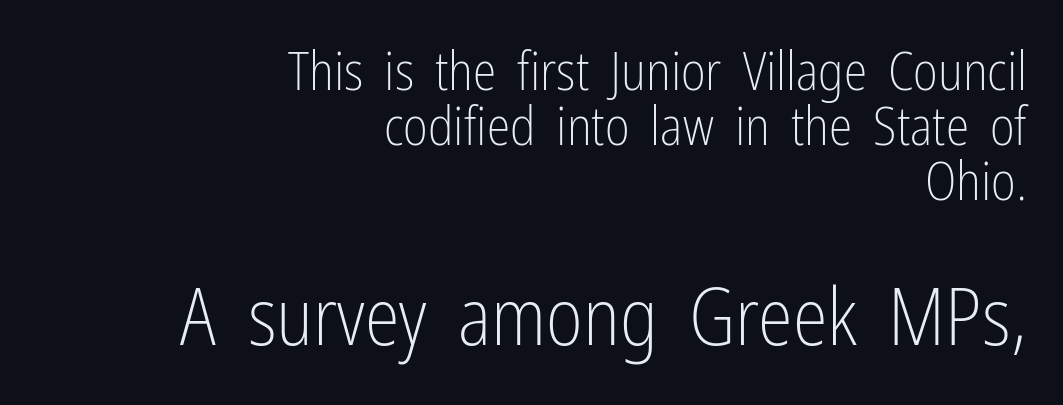
The image shows 79 px light, condensed sans-serif type, upright; set right-aligned, tight line spacing (1.04x), normal letter spacing, not underlined; the second (bottom) block is 1.49x larger; low stroke contrast and a medium x-height.
